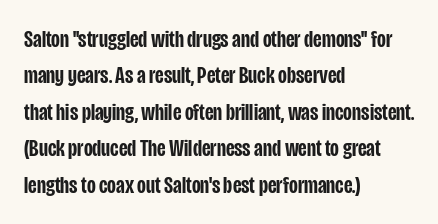
Q: Is the text bold? A: Semi-bold.
Q: Is the text italic (slanted)? A: No, it is upright.
Q: Is the text underlined? A: No.
Q: How is the paragraph aligned? A: Left-aligned.
Q: Is the spacing between letters normal or unusually wide? A: Normal.
Q: Is the spacing between lines tight, normal or loose? A: Normal.
